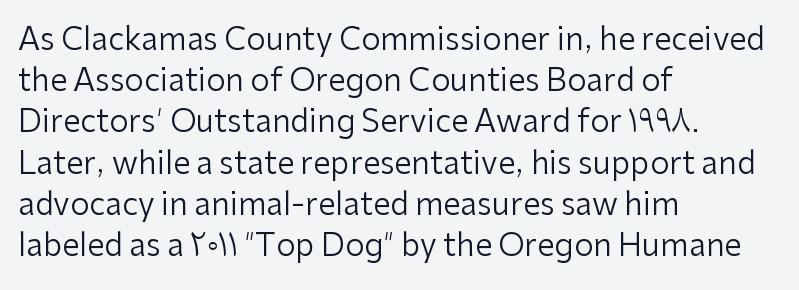
Q: Is the text bold? A: No.
Q: Is the text italic (slanted)? A: No, it is upright.
Q: Is the typeface a serif or a sans-serif typeface? A: Sans-serif.
Q: Is the text underlined? A: No.
Q: How is the paragraph aligned? A: Left-aligned.
Q: Is the spacing between letters normal or unusually wide? A: Normal.
Q: Is the spacing between lines tight, normal or loose? A: Normal.
Q: Width (condensed, normal, or wide)? A: Normal.
Q: Stroke contrast? A: Low.
Q: x-height? A: Medium.
Q: Monospaced? A: No.
